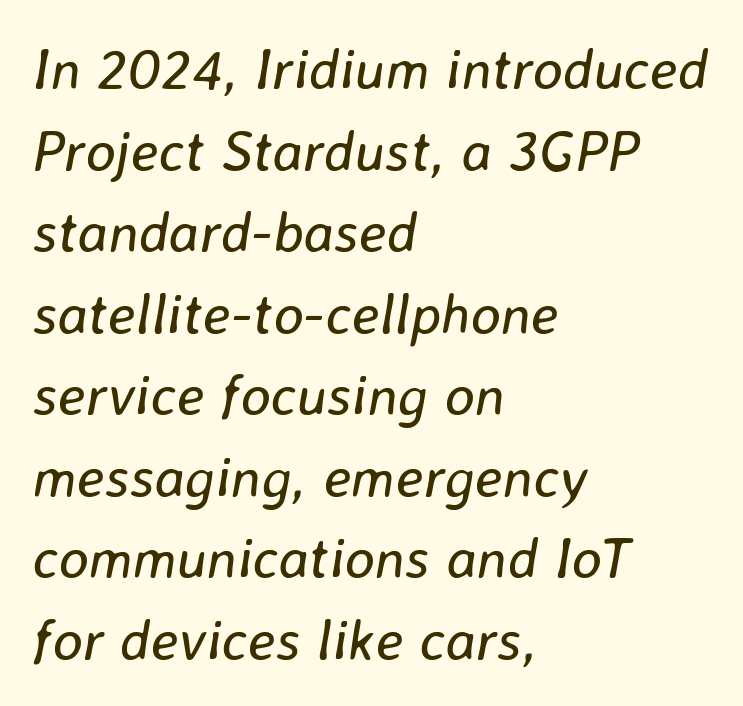
The image shows 57 px regular-weight type, italic (leaning right); set left-aligned, normal line spacing (1.43x), normal letter spacing, not underlined; low stroke contrast and a medium x-height.
